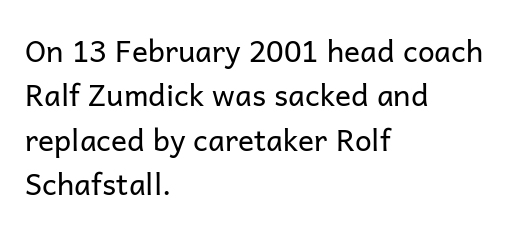
Q: Is the text bold? A: No.
Q: Is the text italic (slanted)? A: No, it is upright.
Q: Is the typeface a serif or a sans-serif typeface? A: Sans-serif.
Q: Is the text underlined? A: No.
Q: How is the paragraph aligned? A: Left-aligned.
Q: Is the spacing between letters normal or unusually wide? A: Normal.
Q: Is the spacing between lines tight, normal or loose? A: Normal.
Q: Width (condensed, normal, or wide)? A: Normal.
Q: Stroke contrast? A: Low.
Q: x-height? A: Medium.
Q: Monospaced? A: No.
